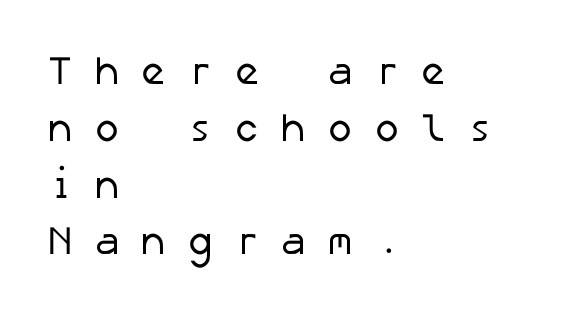
The characters display no serif detailing; their extremities are plain. Whoever set this chose a conventional vertical rhythm. Compared with a centered layout, this one pins lines to the left instead. The tracking reads as deliberately expanded to a designer's eye. The specimen omits any rule beneath the text block's lines.
